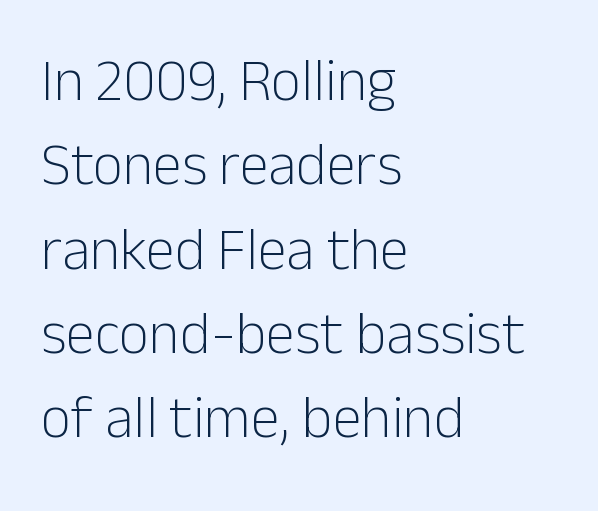
The gaps between neighbouring characters are ordinary and unremarkable. The string is rendered with underlining switched off. On a weight scale, this lands at 450 or below. Quick note: interline space is typical. Italic? Not at all — the glyphs are vertical. Unlike a traditional serif, this face leaves its strokes unadorned.
